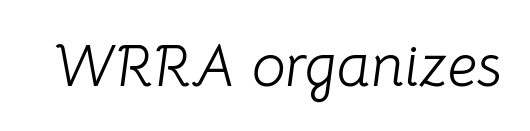
A typesetter would call this proportional, since set widths differ per character. The typesetting does not lean heavy: it is not bold. Quick note: underline off. The lettering tilts uniformly, giving the passage an italic look. Here the glyphs are tracked normally, forming tight word shapes.
